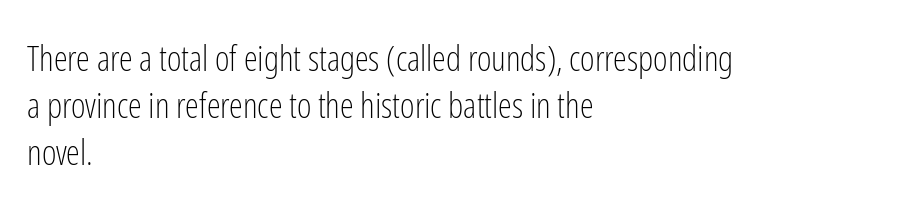
Q: Is the text bold? A: No.
Q: Is the text italic (slanted)? A: No, it is upright.
Q: Is the typeface a serif or a sans-serif typeface? A: Sans-serif.
Q: Is the text underlined? A: No.
Q: How is the paragraph aligned? A: Left-aligned.
Q: Is the spacing between letters normal or unusually wide? A: Normal.
Q: Is the spacing between lines tight, normal or loose? A: Normal.
Q: Width (condensed, normal, or wide)? A: Condensed.
Q: Stroke contrast? A: Low.
Q: x-height? A: Medium.
Q: Monospaced? A: No.
